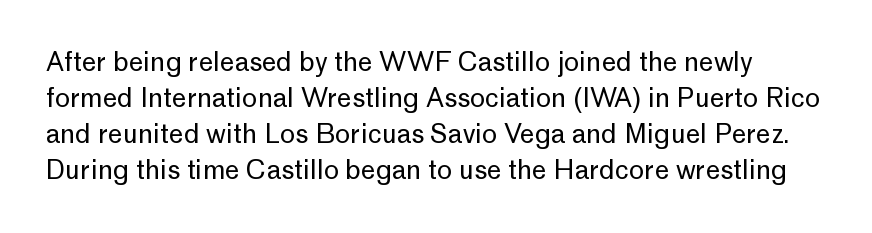
The leading is moderate, giving the passage an even texture. No chunkiness to these letters — they're not bold. Observe the ordinary spacing: letters are neighbours, not strangers. Words float on clear page, feet unadorned. Ordinary non-slanted type is in use.
